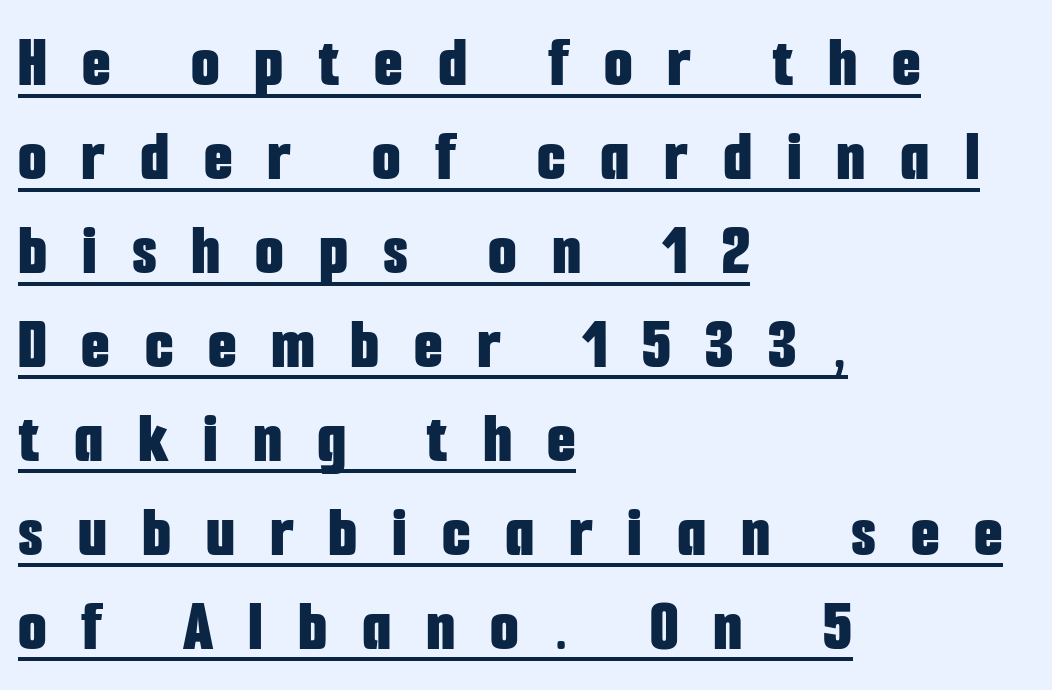
The passage shown is typed in a proportional face where columns would drift. Designer's note — italics off, roman on. The face used here has the dense, thick strokes of a bold. Regarding leading, the lines here are spaced in the standard way.
